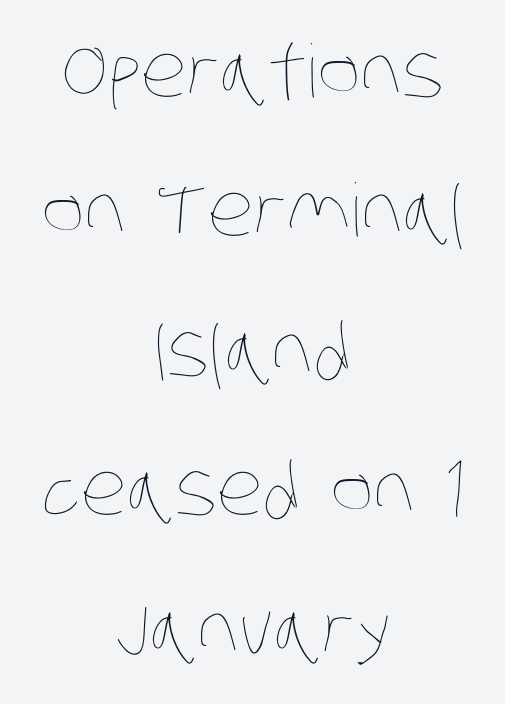
{"bold": "no", "weight": "thin", "width": "condensed", "stroke_contrast": "low", "x_height": "large", "monospaced": "no", "underline": "no", "align": "center", "line_spacing": "loose", "line_spacing_ratio": 1.91, "letter_spacing": "normal", "letter_spacing_em": 0.0, "glyph_px": 73}
